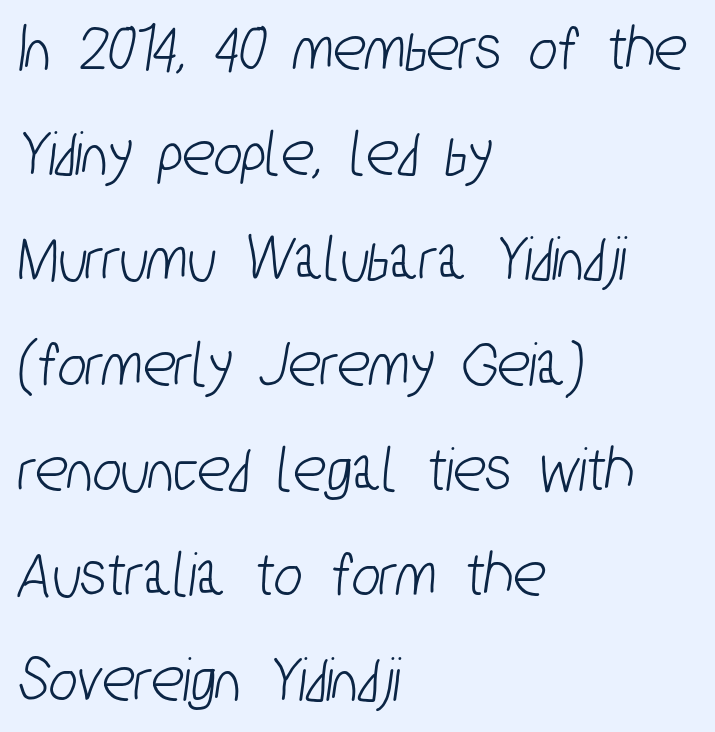
A typesetter would call this leading conventional body-copy spacing. The letterforms sit shoulder to shoulder at normal distance. Unmarked baselines from the first word to the last. Varying glyph widths throughout — classic text-font behaviour. Short and long lines alike share a common starting point at left. This sample uses a sans-serif face.
